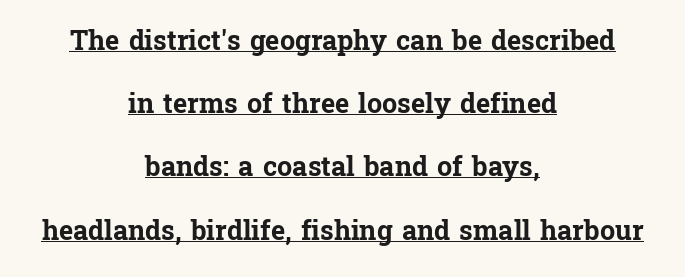
Q: Is the text bold? A: Yes.
Q: Is the text italic (slanted)? A: No, it is upright.
Q: Is the text underlined? A: Yes.
Q: How is the paragraph aligned? A: Centered.
Q: Is the spacing between letters normal or unusually wide? A: Normal.
Q: Is the spacing between lines tight, normal or loose? A: Loose.
